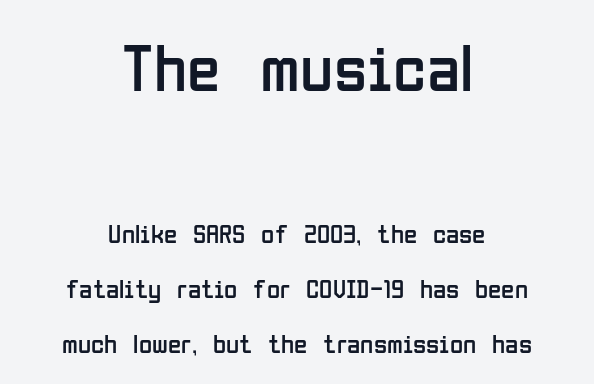
The image shows 68 px regular-weight, condensed sans-serif type, upright; set centered, loose line spacing (2.03x), normal letter spacing, not underlined; the first (top) block is 2.52x larger; low stroke contrast and a medium x-height.
